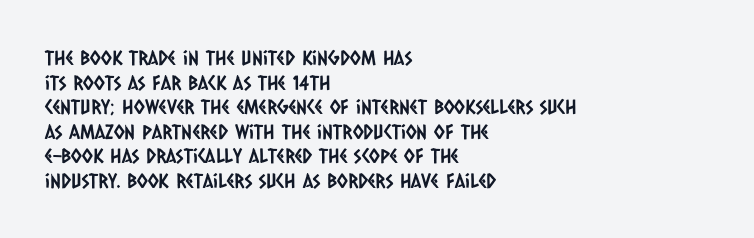
The specimen omits any rule beneath the text block's lines. The paragraph has a hard left edge and a soft right edge. The letters sit at their default tracking, neither squeezed nor spread.
